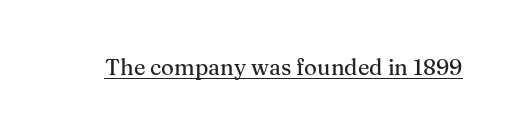
Compared with typical body copy, the letter spacing here is the same. Honestly, the underline is the first thing you notice here. No italicization has been applied; the sample stays upright.
